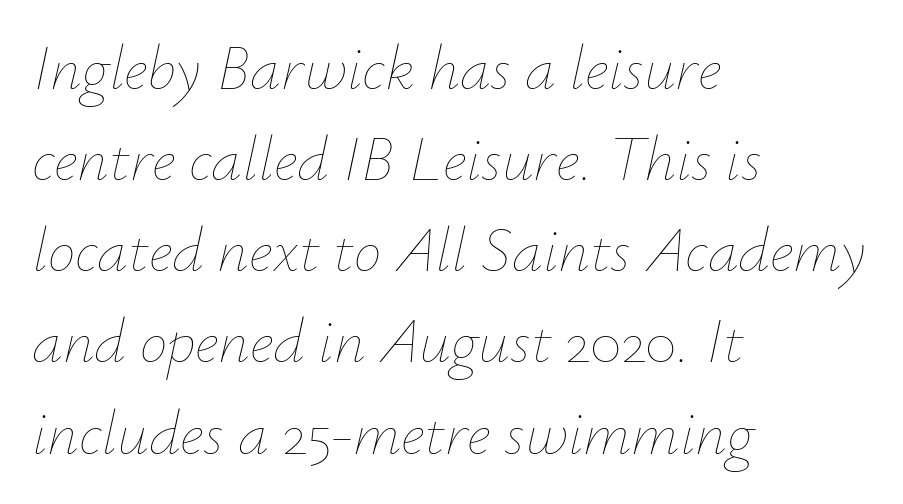
The image shows 62 px thin type, italic (leaning right); set left-aligned, normal line spacing (1.47x), normal letter spacing, not underlined; low stroke contrast and a small x-height.
